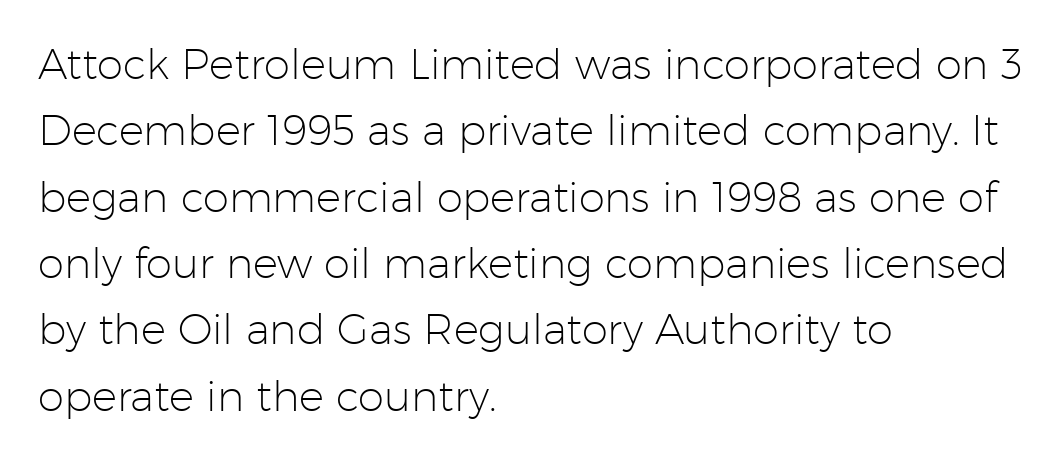
Q: Is the text bold? A: No.
Q: Is the text italic (slanted)? A: No, it is upright.
Q: Is the typeface a serif or a sans-serif typeface? A: Sans-serif.
Q: Is the text underlined? A: No.
Q: How is the paragraph aligned? A: Left-aligned.
Q: Is the spacing between letters normal or unusually wide? A: Normal.
Q: Is the spacing between lines tight, normal or loose? A: Normal.
Q: Width (condensed, normal, or wide)? A: Normal.
Q: Stroke contrast? A: Low.
Q: x-height? A: Medium.
Q: Monospaced? A: No.
